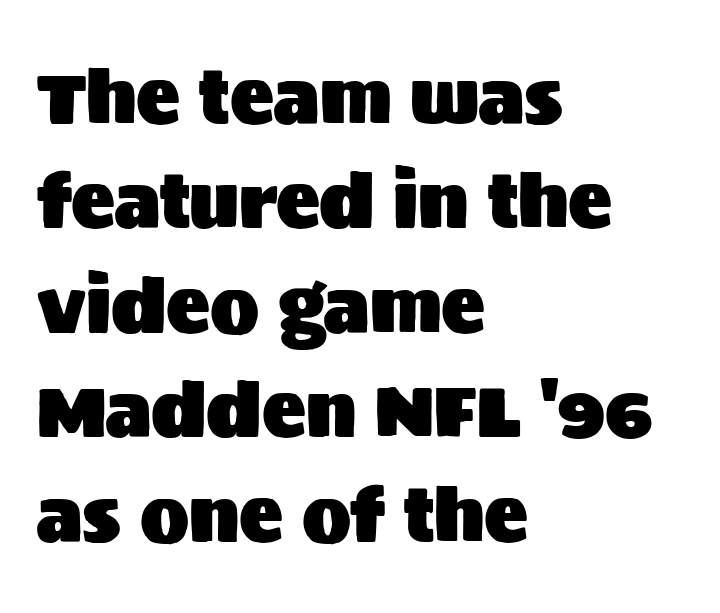
Note the varied advance widths — an 'i' is clearly narrower than an 'm'. Characters remain perfectly vertical along every line. Notice how the passage keeps a crisp vertical edge on the left only. Notice how descenders clear the ascenders below comfortably — that's standard leading.
